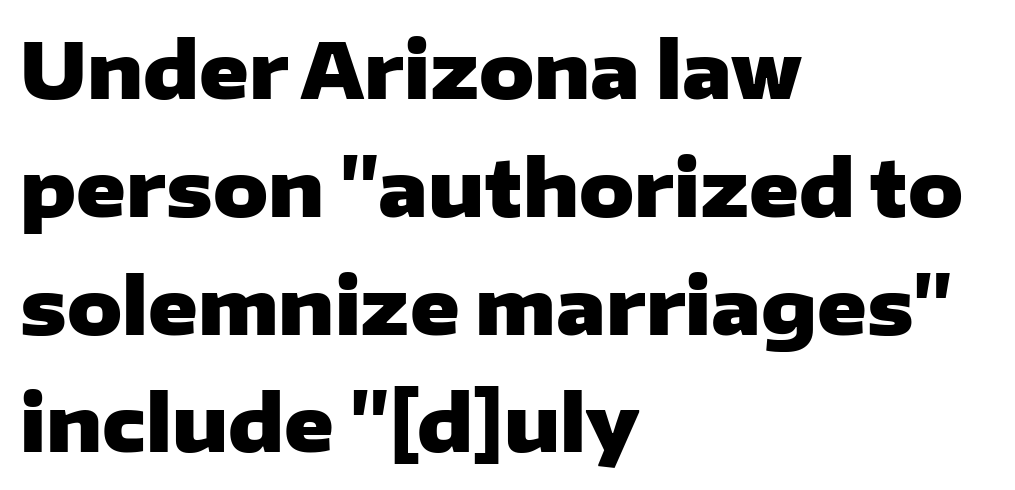
{"serif": "no", "italic": "no", "bold": "yes", "weight": "heavy", "width": "wide", "stroke_contrast": "low", "x_height": "medium", "monospaced": "no", "underline": "no", "align": "left", "line_spacing": "normal", "line_spacing_ratio": 1.55, "letter_spacing": "normal", "letter_spacing_em": 0.0, "glyph_px": 76}
